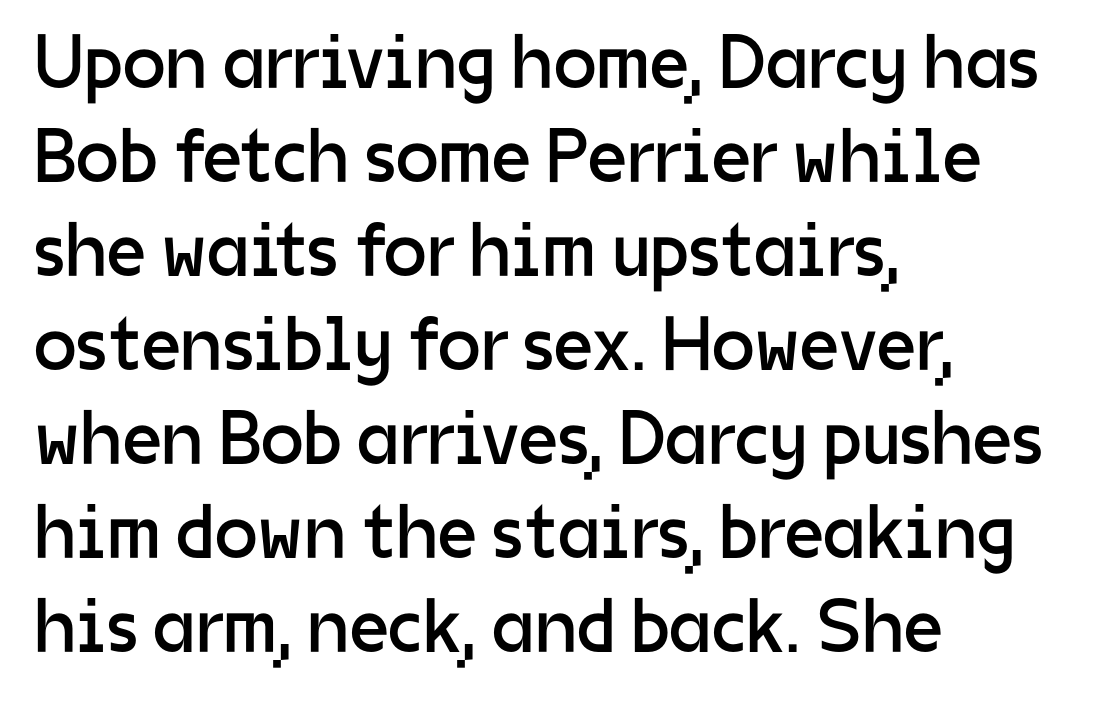
The image shows 77 px regular-weight sans-serif type, upright; set left-aligned, line spacing 1.22x, normal letter spacing, not underlined; low stroke contrast and a medium x-height.
